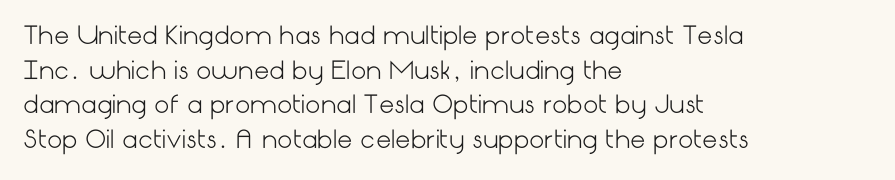
Regarding leading, the lines here are spaced in the standard way. The letters look calm and open, with moderate or lighter stems. Layout note: lines flush left. The rendering keeps characters at their native spacing. The lettering stays uniformly vertical, giving the passage a roman look. Underline: absent.
